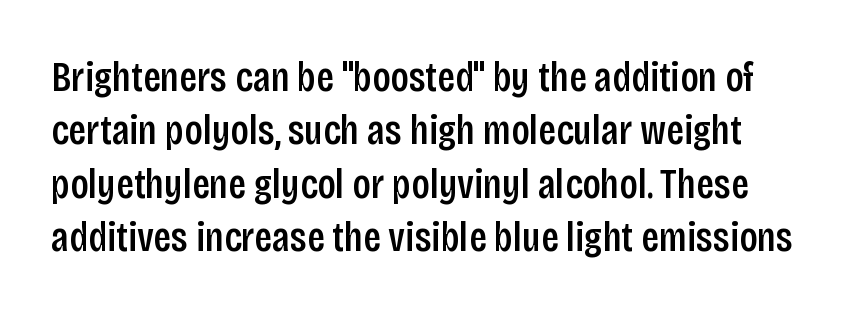
A typesetter would call this proportional, since set widths differ per character. Rows of type keep a routine distance in the vertical direction. Short note: letters normally spaced. Typographically, this falls in the sans-serif category. The space directly below the letters is spotless.
